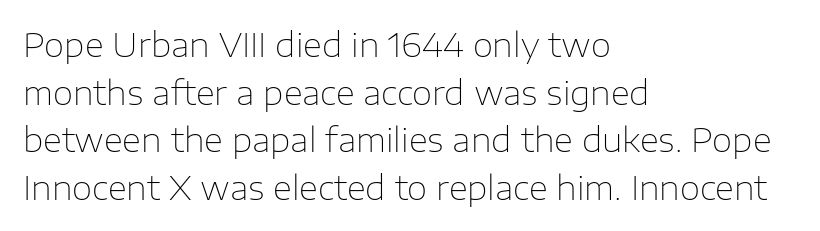
The image shows 33 px thin sans-serif type, upright; set left-aligned, normal line spacing (1.44x), normal letter spacing, not underlined; low stroke contrast and a medium x-height.
